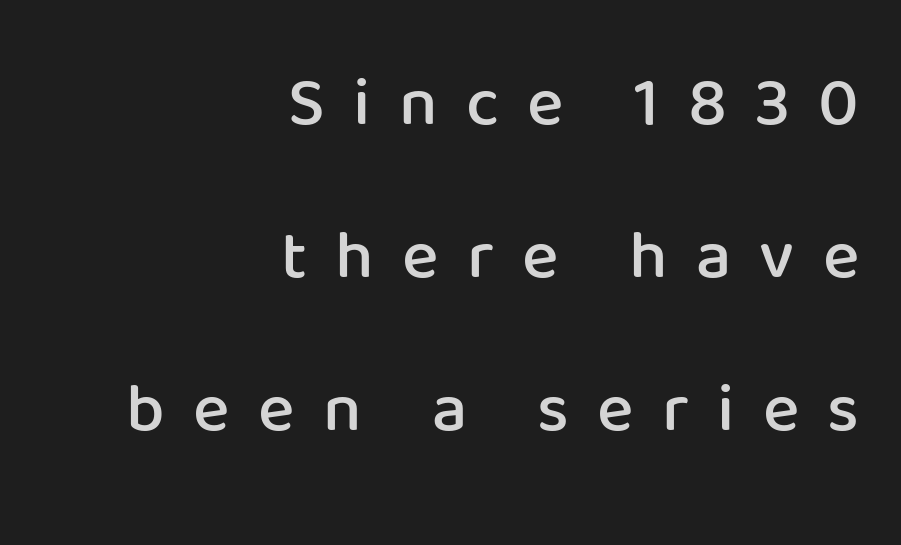
{"serif": "no", "italic": "no", "bold": "semi", "weight": "semibold", "width": "normal", "stroke_contrast": "low", "x_height": "medium", "monospaced": "no", "underline": "no", "align": "right", "line_spacing": "loose", "line_spacing_ratio": 2.22, "letter_spacing": "wide", "letter_spacing_em": 0.41, "glyph_px": 69}
